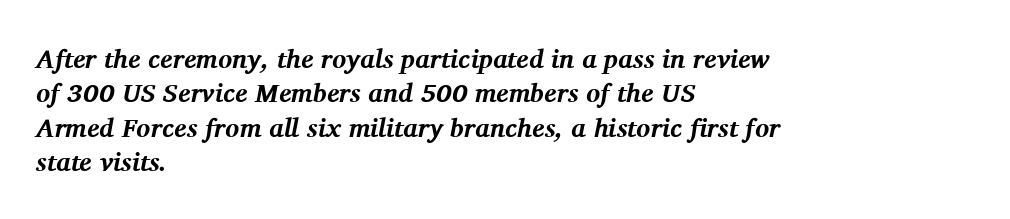
Q: Is the text bold? A: Yes.
Q: Is the text italic (slanted)? A: Yes, it leans right by about 11 degrees.
Q: Is the text underlined? A: No.
Q: How is the paragraph aligned? A: Left-aligned.
Q: Is the spacing between letters normal or unusually wide? A: Normal.
Q: Is the spacing between lines tight, normal or loose? A: Normal.
